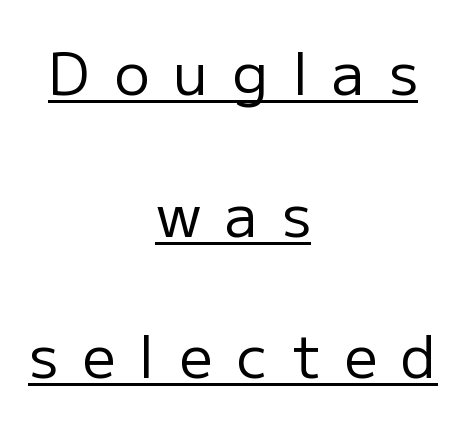
The image shows 59 px regular-weight sans-serif type, upright; set centered, loose line spacing (2.4x), unusually wide letter spacing (+0.41 em), underlined; low stroke contrast and a medium x-height.
